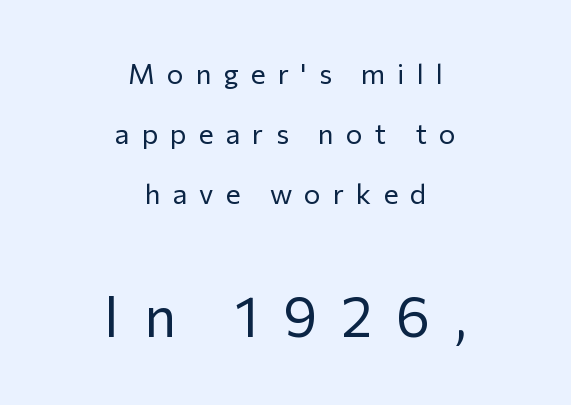
Q: Is the text bold? A: No.
Q: Is the text italic (slanted)? A: No, it is upright.
Q: Is the typeface a serif or a sans-serif typeface? A: Sans-serif.
Q: Is the text underlined? A: No.
Q: How is the paragraph aligned? A: Centered.
Q: Is the spacing between letters normal or unusually wide? A: Unusually wide.
Q: Is the spacing between lines tight, normal or loose? A: Loose.
Q: Which block of text is set in a larger size, the first (top) or the second (bottom)? A: The second (bottom) one.
Q: Width (condensed, normal, or wide)? A: Normal.
Q: Stroke contrast? A: Low.
Q: x-height? A: Medium.
Q: Monospaced? A: No.
